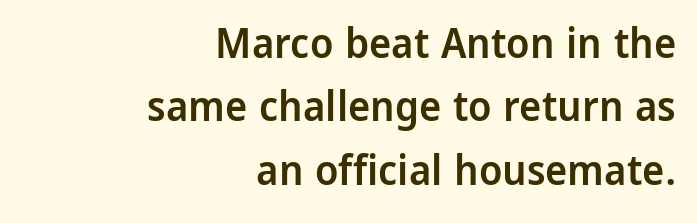
The image shows 42 px semibold sans-serif type, upright; set right-aligned, normal line spacing (1.51x), normal letter spacing, not underlined; low stroke contrast and a medium x-height.
